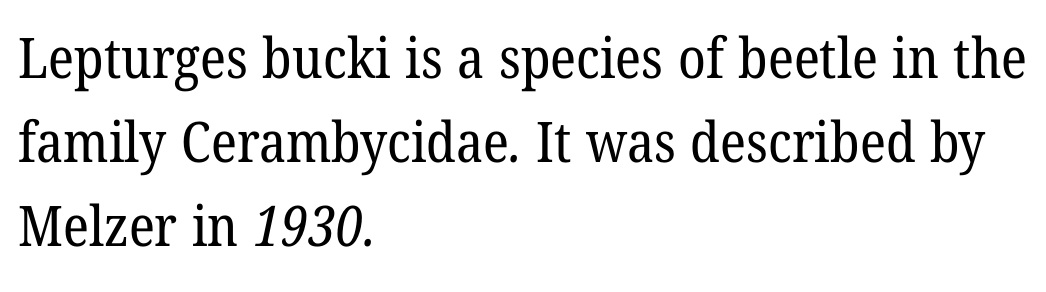
The image shows 56 px regular-weight serif type; set left-aligned, normal line spacing (1.5x), normal letter spacing, not underlined; low stroke contrast and a medium x-height.
